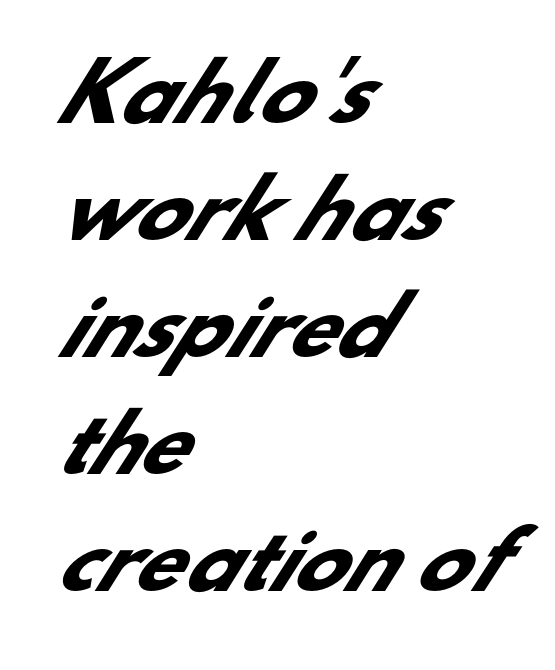
Q: Is the text bold? A: Yes.
Q: Is the typeface a serif or a sans-serif typeface? A: Sans-serif.
Q: Is the text underlined? A: No.
Q: How is the paragraph aligned? A: Left-aligned.
Q: Is the spacing between letters normal or unusually wide? A: Normal.
Q: Is the spacing between lines tight, normal or loose? A: Normal.
Q: Width (condensed, normal, or wide)? A: Normal.
Q: Stroke contrast? A: Low.
Q: x-height? A: Small.
Q: Monospaced? A: No.
